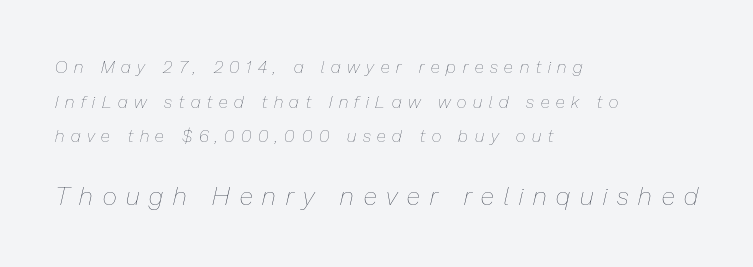
The image shows 25 px text type, italic (leaning right); set left-aligned, loose line spacing (2.04x), unusually wide letter spacing (+0.4 em), not underlined; the second (bottom) block is 1.47x larger.
